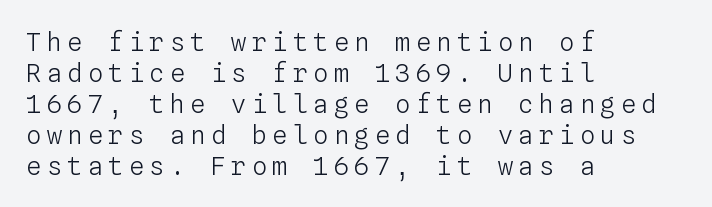
Compared with a typical body face, this is equally light or lighter still. A typesetter would mark this as roman, not italic. Any mark beneath the type? The region is blank. Here the glyphs are tracked loosely, breaking word shapes into spaced letters. Line beginnings align vertically; line endings do not.
